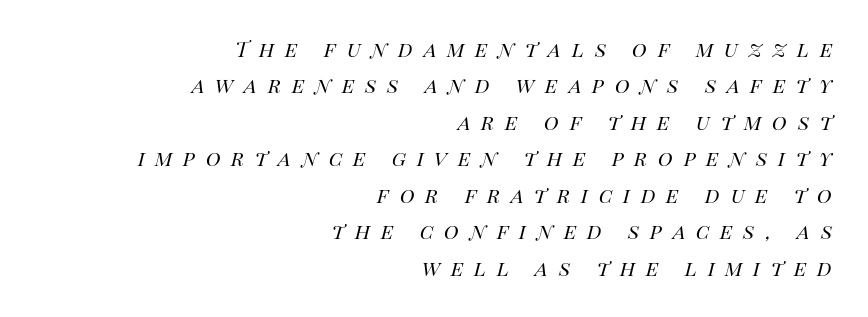
Q: Is the text bold? A: No.
Q: Is the text italic (slanted)? A: Yes, it leans right by about 14 degrees.
Q: Is the text underlined? A: No.
Q: How is the paragraph aligned? A: Right-aligned.
Q: Is the spacing between letters normal or unusually wide? A: Unusually wide.
Q: Is the spacing between lines tight, normal or loose? A: Normal.
